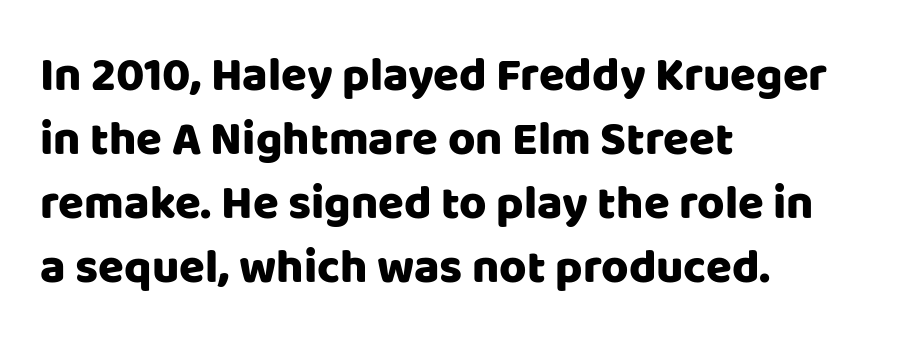
The image shows 47 px sans-serif type, upright; set left-aligned, normal line spacing (1.36x), normal letter spacing, not underlined; low stroke contrast and a large x-height.
